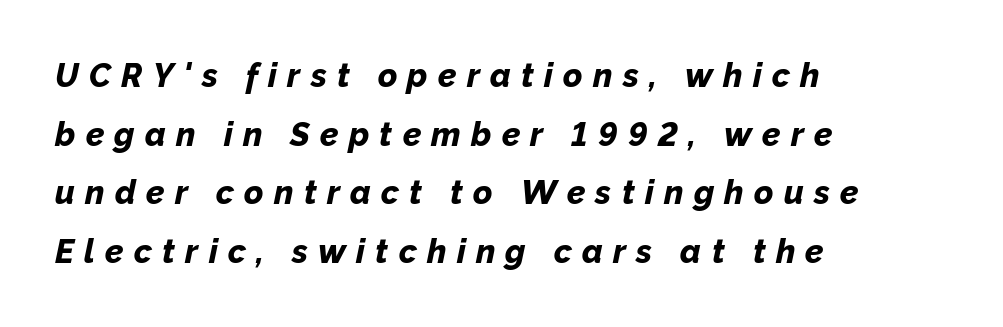
{"italic": "yes", "lean": "right", "slant_degrees": 12, "bold": "yes", "weight": "bold", "width": "normal", "stroke_contrast": "low", "x_height": "medium", "monospaced": "no", "underline": "no", "align": "left", "line_spacing_ratio": 1.78, "letter_spacing": "wide", "letter_spacing_em": 0.31, "glyph_px": 33}
